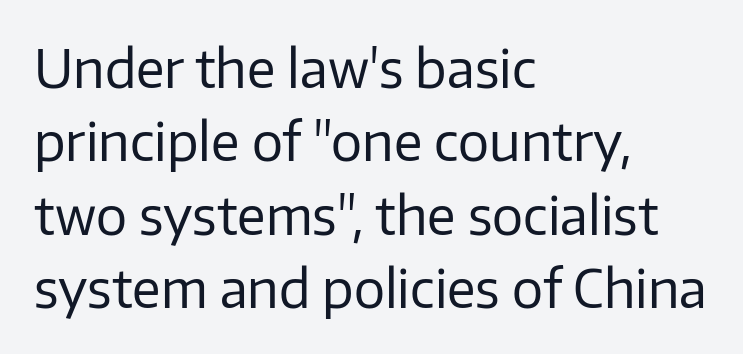
Q: Is the text bold? A: No.
Q: Is the text italic (slanted)? A: No, it is upright.
Q: Is the typeface a serif or a sans-serif typeface? A: Sans-serif.
Q: Is the text underlined? A: No.
Q: How is the paragraph aligned? A: Left-aligned.
Q: Is the spacing between letters normal or unusually wide? A: Normal.
Q: Is the spacing between lines tight, normal or loose? A: Normal.
Q: Width (condensed, normal, or wide)? A: Normal.
Q: Stroke contrast? A: Low.
Q: x-height? A: Medium.
Q: Monospaced? A: No.
